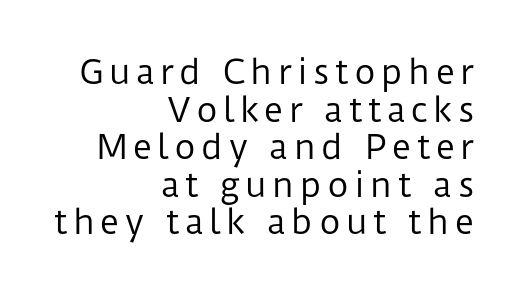
Underline: absent. Compared with typical paragraphs, the rows here are closer together. Right-aligned paragraph, ragged on the left. The typeface has the unassuming heft of standard copy or less.
